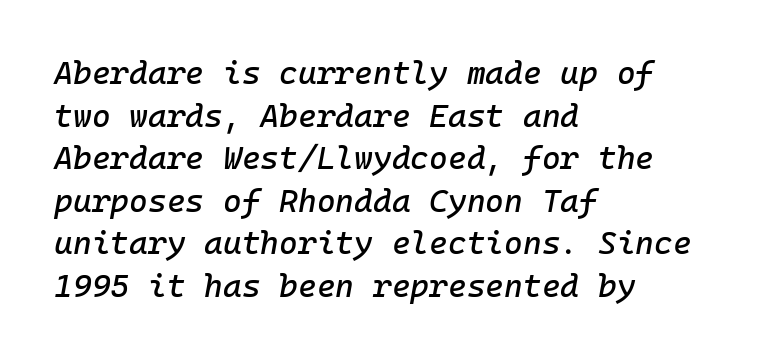
{"italic": "yes", "lean": "right", "slant_degrees": 10, "width": "normal", "stroke_contrast": "low", "x_height": "medium", "monospaced": "yes", "underline": "no", "align": "left", "line_spacing": "normal", "line_spacing_ratio": 1.33, "letter_spacing": "normal", "letter_spacing_em": 0.0, "glyph_px": 32}
